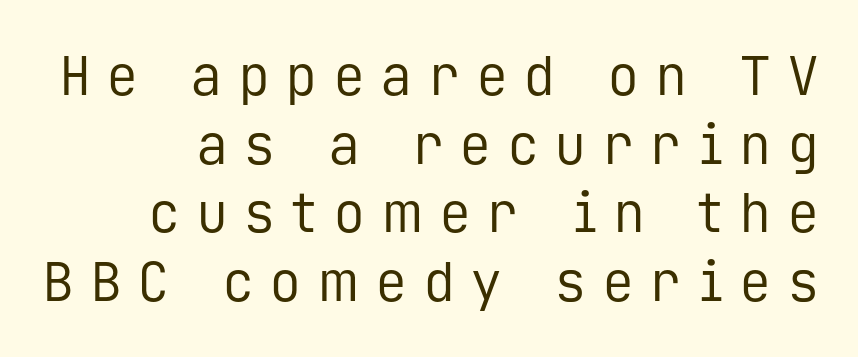
The image shows 54 px regular-weight sans-serif type, upright, monospaced; set right-aligned, normal line spacing (1.27x), unusually wide letter spacing (+0.28 em), not underlined; low stroke contrast and a medium x-height.
